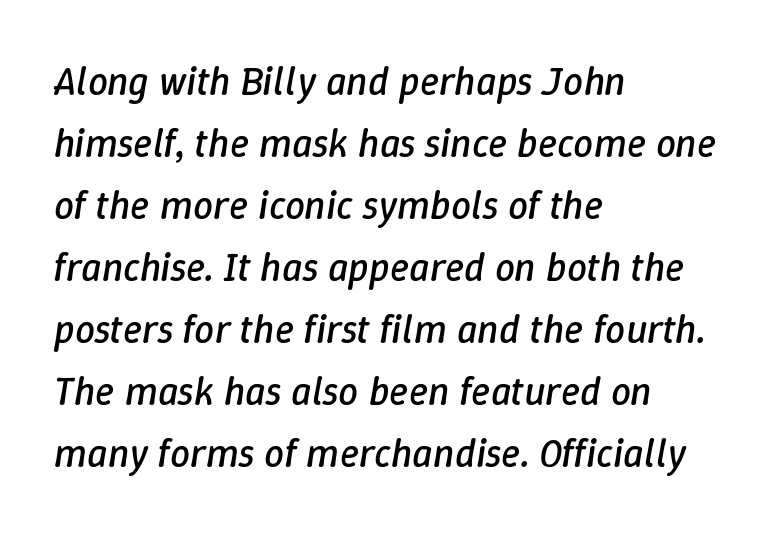
{"italic": "yes", "lean": "right", "slant_degrees": 9, "bold": "no", "weight": "regular", "width": "normal", "stroke_contrast": "low", "x_height": "medium", "monospaced": "no", "underline": "no", "align": "left", "line_spacing": "normal", "line_spacing_ratio": 1.55, "letter_spacing": "normal", "letter_spacing_em": 0.0, "glyph_px": 40}
